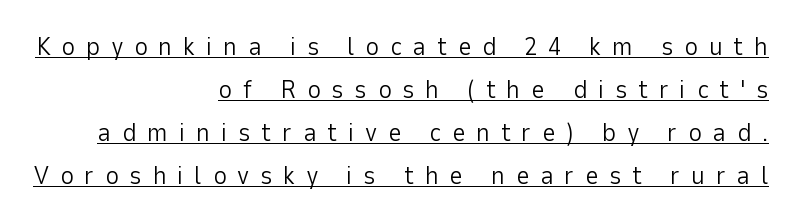
The image shows 26 px text type, upright; set right-aligned, normal line spacing (1.65x), unusually wide letter spacing (+0.42 em), underlined.
